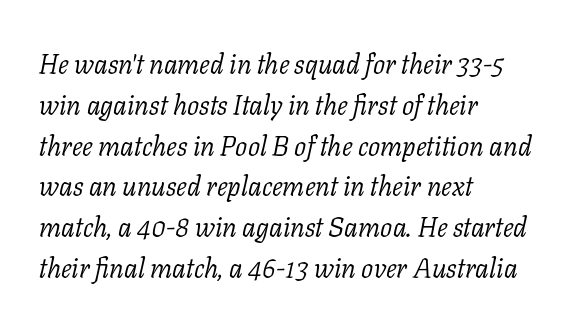
This rendering leaves character spacing at its baseline value. Counters stay open thanks to moderate or lighter strokes. The leading is moderate, giving the passage an even texture. A bare baseline throughout the passage.
